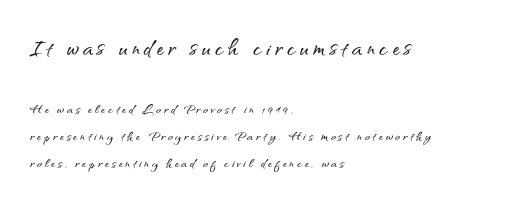
These lines are set flush left with a ragged right edge. Character widths vary here, with narrow letters taking less room than wide ones. Top chunk: large. Bottom chunk: small. Descenders hang freely into open space. The designer left line spacing at the default.
